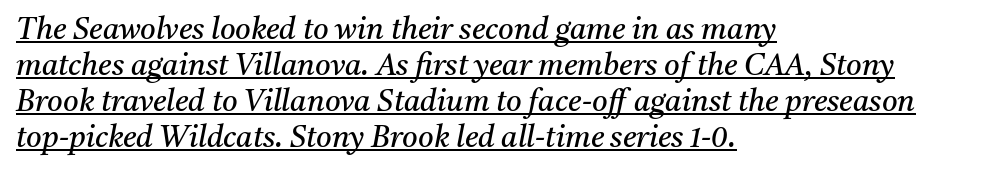
The image shows 30 px regular-weight serif type, italic (leaning right); set left-aligned, line spacing 1.2x, normal letter spacing, underlined; medium stroke contrast and a medium x-height.
